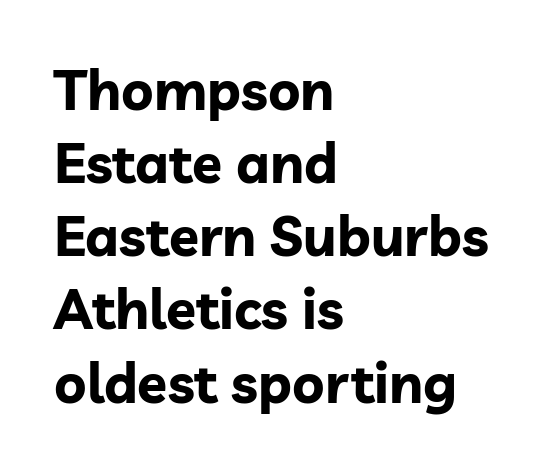
The image shows 55 px bold sans-serif type, upright; set left-aligned, normal line spacing (1.33x), normal letter spacing, not underlined; low stroke contrast and a medium x-height.
